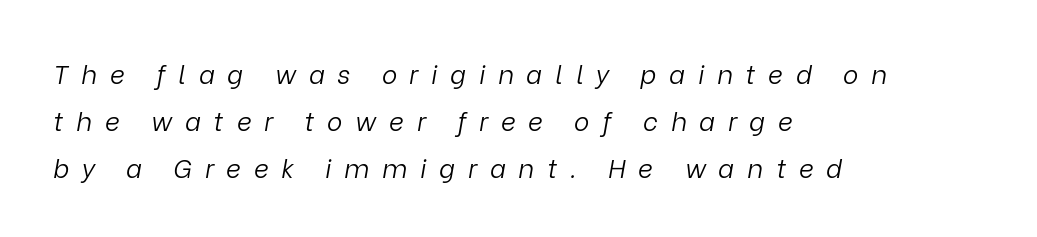
The image shows 26 px text type, italic (leaning right); set left-aligned, line spacing 1.8x, unusually wide letter spacing (+0.49 em), not underlined.
